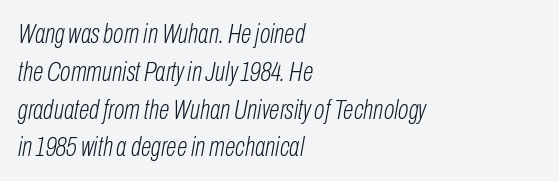
{"italic": "yes", "lean": "right", "slant_degrees": 10, "bold": "no", "weight": "light", "width": "condensed", "stroke_contrast": "low", "x_height": "medium", "monospaced": "no", "underline": "no", "align": "left", "line_spacing": "normal", "line_spacing_ratio": 1.35, "letter_spacing": "normal", "letter_spacing_em": 0.0, "glyph_px": 28}
